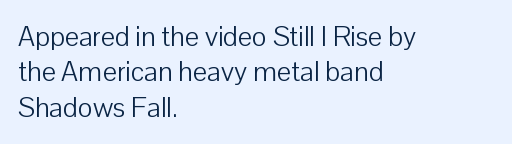
{"serif": "no", "italic": "no", "bold": "no", "weight": "light", "width": "normal", "stroke_contrast": "low", "x_height": "medium", "monospaced": "no", "underline": "no", "align": "left", "line_spacing": "normal", "line_spacing_ratio": 1.26, "letter_spacing": "normal", "letter_spacing_em": 0.0, "glyph_px": 28}
